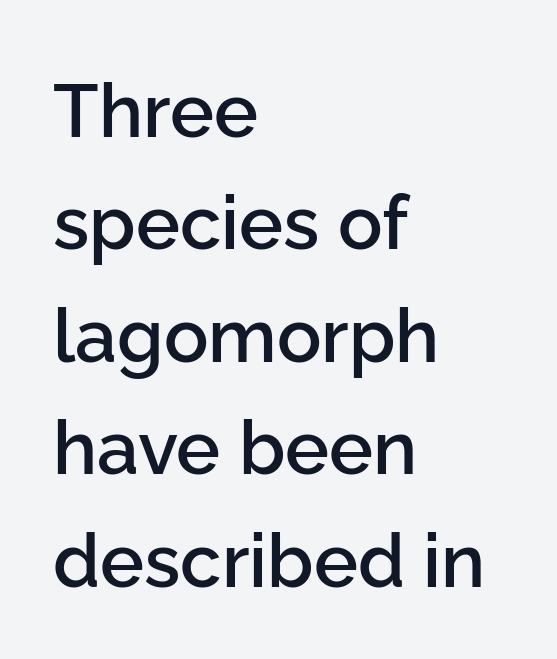
{"serif": "no", "italic": "no", "bold": "semi", "weight": "semibold", "width": "normal", "stroke_contrast": "low", "x_height": "medium", "monospaced": "no", "underline": "no", "align": "left", "line_spacing": "normal", "line_spacing_ratio": 1.52, "letter_spacing": "normal", "letter_spacing_em": 0.0, "glyph_px": 74}
